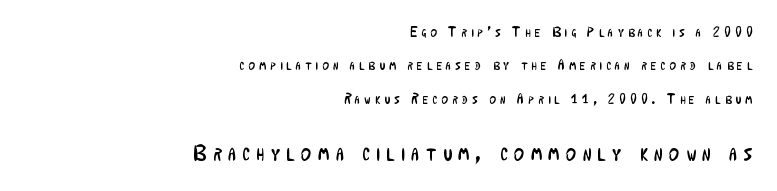
{"italic": "no", "bold": "no", "underline": "no", "align": "right", "line_spacing": "loose", "line_spacing_ratio": 2.38, "letter_spacing": "wide", "letter_spacing_em": 0.3, "larger_block": "second", "size_ratio": 1.57, "glyph_px": 22}
